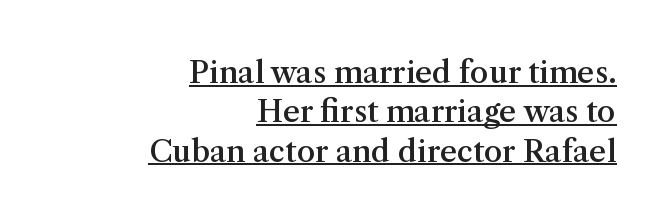
Q: Is the text bold? A: Semi-bold.
Q: Is the text italic (slanted)? A: No, it is upright.
Q: Is the typeface a serif or a sans-serif typeface? A: Serif.
Q: Is the text underlined? A: Yes.
Q: How is the paragraph aligned? A: Right-aligned.
Q: Is the spacing between letters normal or unusually wide? A: Normal.
Q: Is the spacing between lines tight, normal or loose? A: Normal.
Q: Width (condensed, normal, or wide)? A: Normal.
Q: Stroke contrast? A: Medium.
Q: x-height? A: Medium.
Q: Monospaced? A: No.
